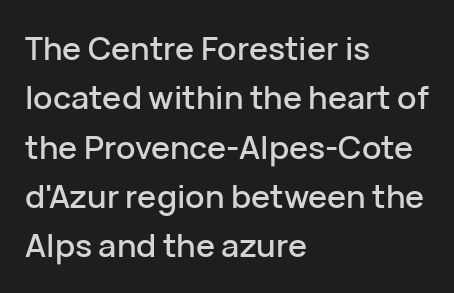
{"serif": "no", "italic": "no", "width": "normal", "stroke_contrast": "low", "x_height": "medium", "monospaced": "no", "underline": "no", "align": "left", "line_spacing": "normal", "line_spacing_ratio": 1.54, "letter_spacing": "normal", "letter_spacing_em": 0.0, "glyph_px": 32}
